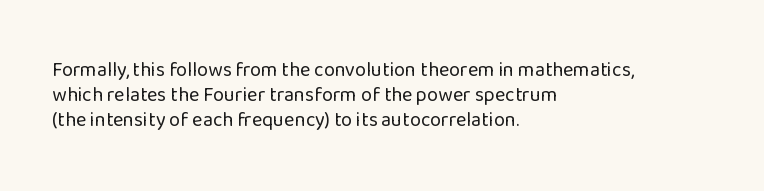
Each stroke keeps to a modest, everyday thickness or less. The type is set solid horizontally, with unmodified tracking. Italic: no, the glyphs are upright roman. In CSS terms this would be text-align: left.
